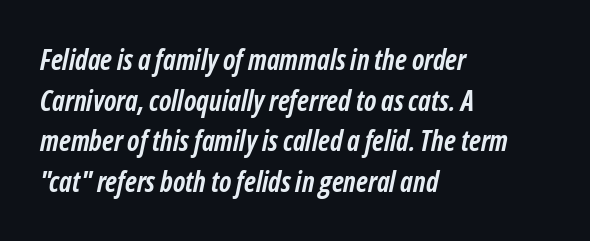
Varying glyph widths throughout — classic text-font behaviour. Looking at the ascenders, they clearly lean. Visually the block forms a straight wall on the left and a jagged coastline on the right. Words float on clear page, feet unadorned. The letters are bold, with thick, heavy strokes. Nothing unusual about the tracking: characters are spaced as the font intends.
